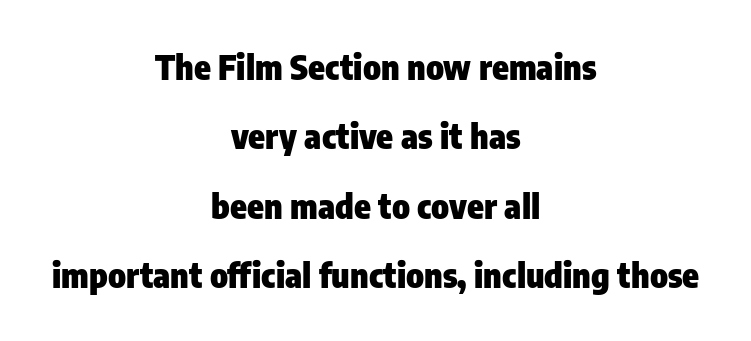
To sum up the face: it is a sans, with no serifs. The block of text is sparse from top to bottom, with ample space between rows. A roman cut, with each character standing at attention. Do the characters align in a grid? No, the font is proportional. The gaps between neighbouring characters are ordinary and unremarkable. Strong, thick strokes mark this as bold type.
